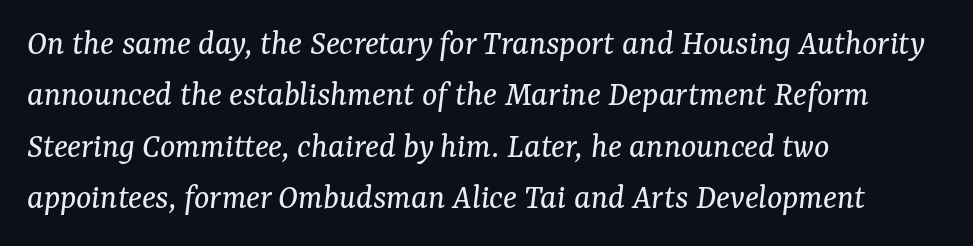
The image shows 36 px regular-weight serif type, italic (leaning right); set left-aligned, normal line spacing (1.43x), normal letter spacing, not underlined; medium stroke contrast and a medium x-height.
